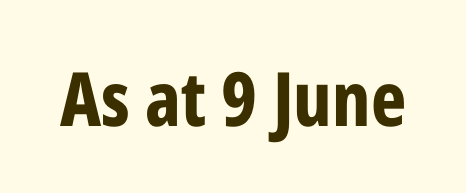
The image shows 75 px bold, condensed sans-serif type, upright; set normal letter spacing, not underlined; low stroke contrast and a medium x-height.
